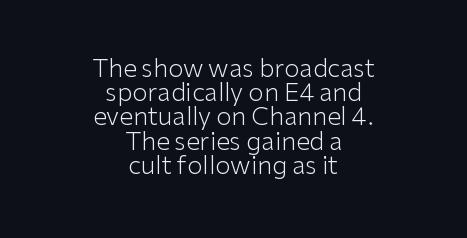
A roman cut, with each character standing at attention. There is no visible air inserted between adjacent glyphs. Line starts and ends both wander, symmetrically. Caption: face not bold, strokes unweighted. The words here are not underlined. The designer dialed line spacing down below the default.
